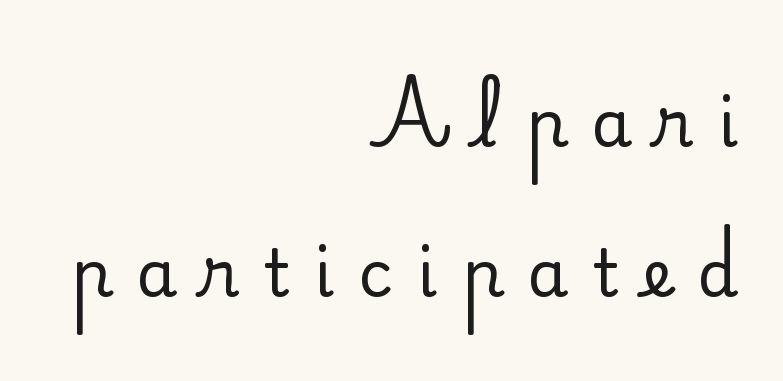
Unlike italic type, these characters show no tilt at all. Type style note: has serifs. Plain, unruled lines of type. There is plenty of visible air inserted between adjacent glyphs. Caption: multi-line text, flush right, ragged left.
